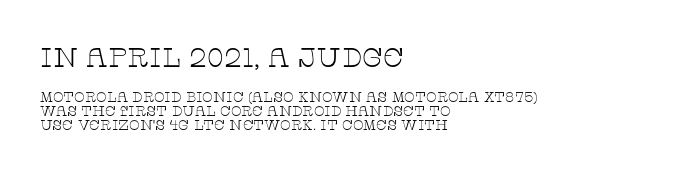
No extra tracking has been applied to these lines. The emphasis by scale lands on block number one, above. Weight: regular or lighter. Descenders are the only things crossing below the line. Each line starts at the same left margin while the right side varies.
